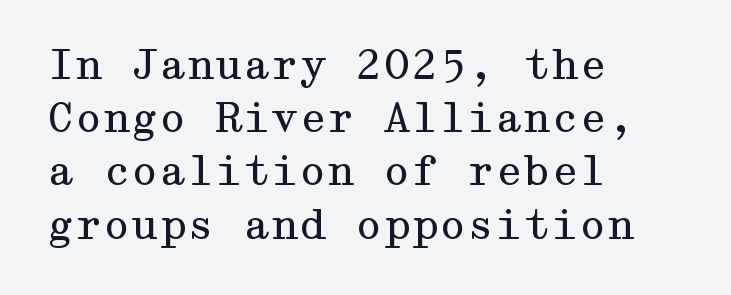
The image shows 40 px regular-weight, wide serif type, upright; set left-aligned, normal line spacing (1.33x), normal letter spacing, not underlined; medium stroke contrast and a medium x-height.
